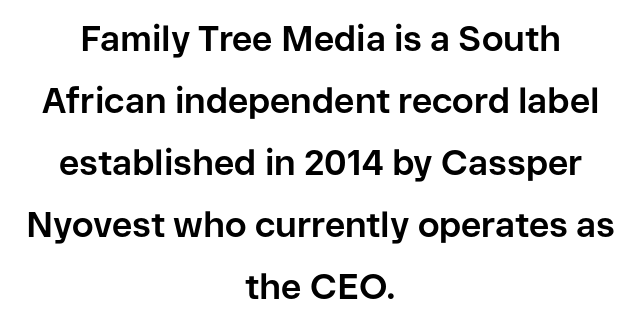
Q: Is the text bold? A: Yes.
Q: Is the text italic (slanted)? A: No, it is upright.
Q: Is the typeface a serif or a sans-serif typeface? A: Sans-serif.
Q: Is the text underlined? A: No.
Q: How is the paragraph aligned? A: Centered.
Q: Is the spacing between letters normal or unusually wide? A: Normal.
Q: Width (condensed, normal, or wide)? A: Normal.
Q: Stroke contrast? A: Low.
Q: x-height? A: Medium.
Q: Monospaced? A: No.
